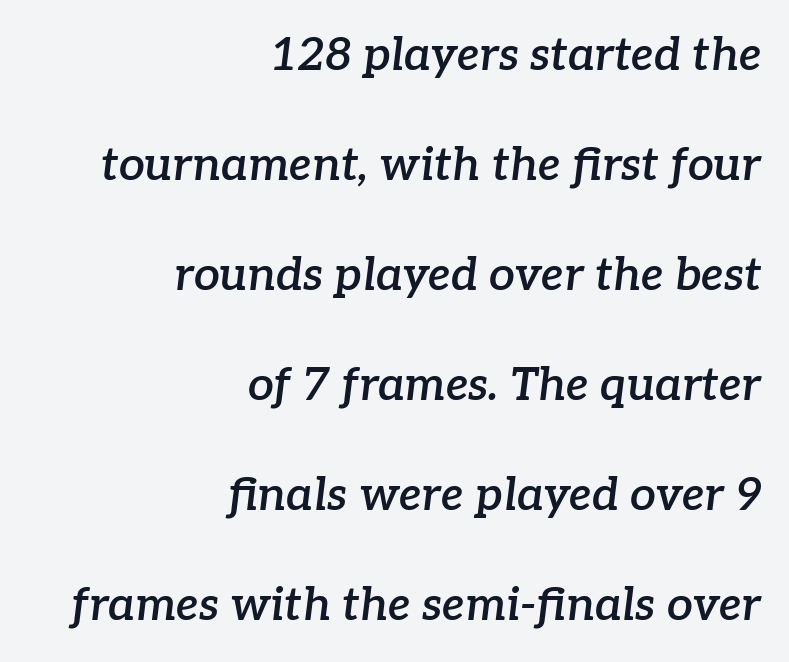
Q: Is the text bold? A: Semi-bold.
Q: Is the text italic (slanted)? A: Yes, it leans right by about 7 degrees.
Q: Is the typeface a serif or a sans-serif typeface? A: Serif.
Q: Is the text underlined? A: No.
Q: How is the paragraph aligned? A: Right-aligned.
Q: Is the spacing between letters normal or unusually wide? A: Normal.
Q: Is the spacing between lines tight, normal or loose? A: Loose.
Q: Width (condensed, normal, or wide)? A: Normal.
Q: Stroke contrast? A: Low.
Q: x-height? A: Medium.
Q: Monospaced? A: No.
